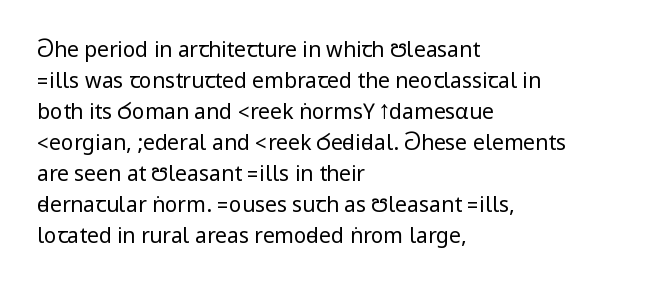
The image shows 21 px text type, upright; set left-aligned, normal line spacing (1.48x), normal letter spacing, not underlined.
